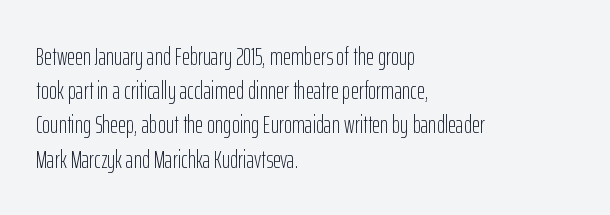
The area under the type is left untouched. A roman cut, with each character standing at attention. Observe the ordinary spacing: letters are neighbours, not strangers. Notice how the passage keeps a crisp vertical edge on the left only.
